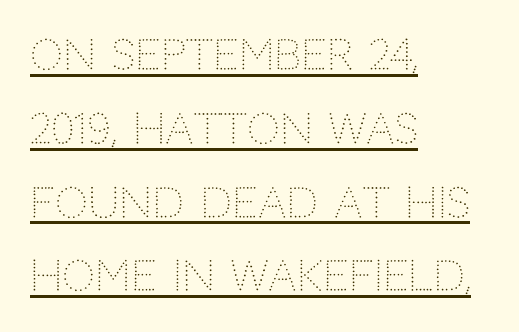
Underlining? Definitely there. The face used here is proportionally spaced, like ordinary book or web type. Caption: face not bold, strokes unweighted. Does extra space separate the letters? No, they use regular spacing.
